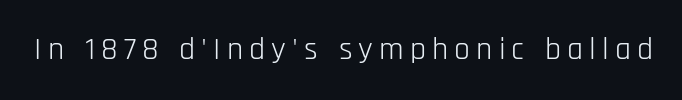
The image shows 32 px light, condensed sans-serif type, upright; set not underlined; low stroke contrast and a large x-height.
